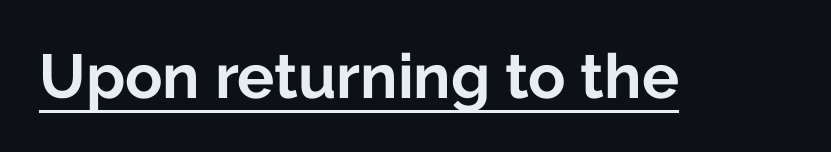
You could not count columns in this text — the font is proportionally spaced. The passage shown is typeset with a sans-serif family. Notice how a bar underscores the lettering throughout. Tall strokes in this sample are plumb rather than angled. Heft: maximum for text — a bold.
